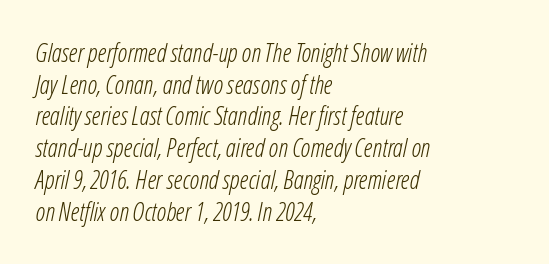
{"italic": "yes", "lean": "right", "slant_degrees": 12, "bold": "no", "underline": "no", "align": "left", "line_spacing": "normal", "line_spacing_ratio": 1.27, "letter_spacing": "normal", "letter_spacing_em": 0.0, "glyph_px": 25}
